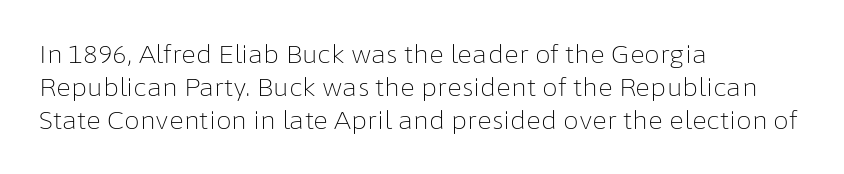
The image shows 25 px text type, upright; set left-aligned, normal line spacing (1.32x), normal letter spacing, not underlined.
